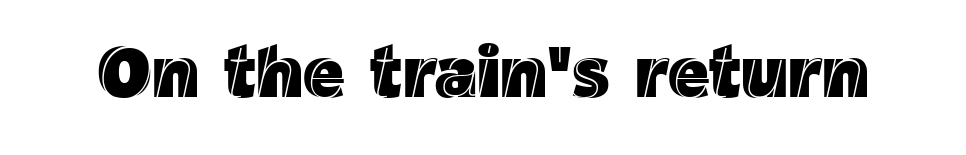
{"italic": "no", "width": "normal", "x_height": "medium", "monospaced": "no", "underline": "no", "letter_spacing": "normal", "letter_spacing_em": 0.0, "glyph_px": 72}
